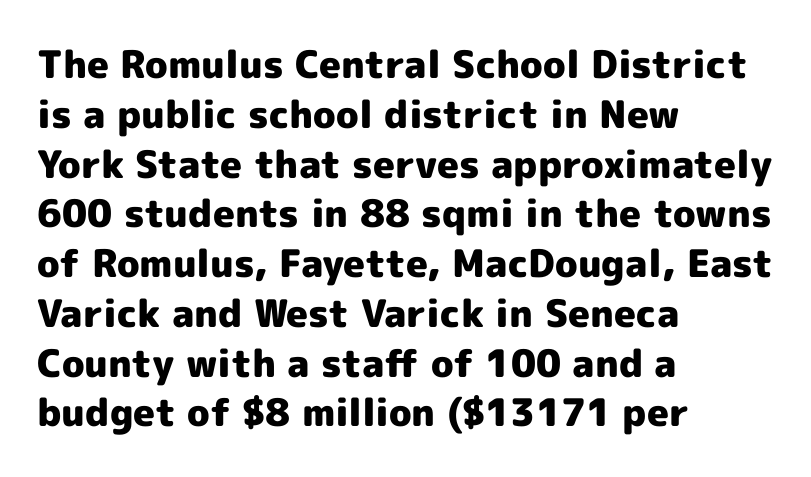
The rendering keeps characters at their native spacing. Heavy, bold letterforms. The typesetter chose a ragged-right arrangement here. Observe the absence of serifs on each vertical stroke in this sample. Words float on clear page, feet unadorned.
